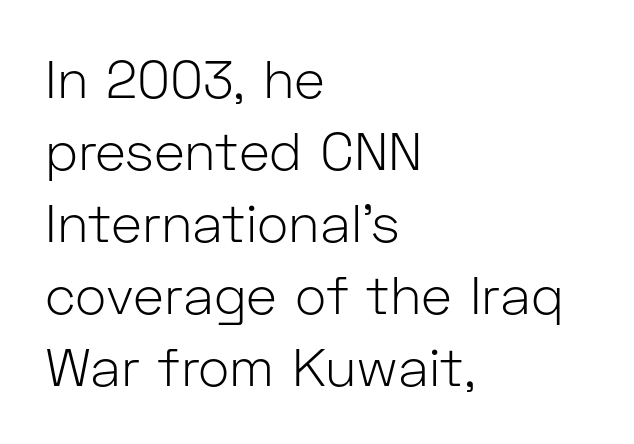
Reading down the block, your eye returns to a fixed left position each line. Anything drawn beneath the words? Only blank space. The characters display no serif detailing; their extremities are plain. The type sits square on the baseline with zero lean. Think of a printed novel: that variable character pitch is what you see here. You could call the tracking neutral — neither tight nor loose.
